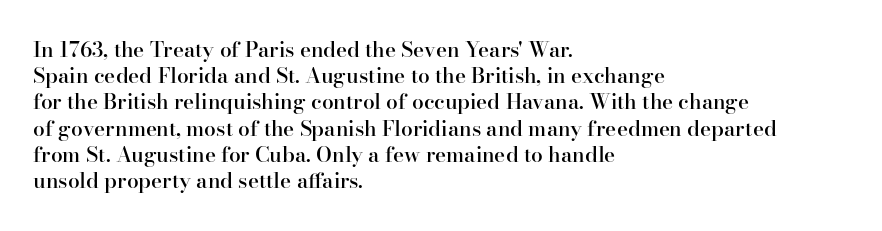
The image shows 21 px text type, upright; set left-aligned, normal line spacing (1.25x), normal letter spacing, not underlined.
